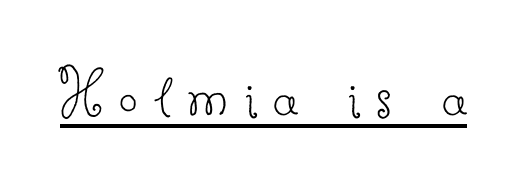
The image shows 67 px thin serif type, upright; set unusually wide letter spacing (+0.25 em), underlined; low stroke contrast and a small x-height.
